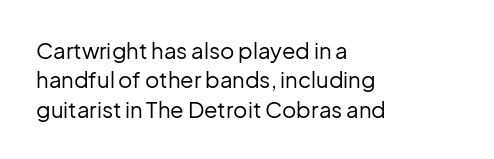
Q: Is the text bold? A: No.
Q: Is the text italic (slanted)? A: No, it is upright.
Q: Is the text underlined? A: No.
Q: How is the paragraph aligned? A: Left-aligned.
Q: Is the spacing between letters normal or unusually wide? A: Normal.
Q: Is the spacing between lines tight, normal or loose? A: Normal.
